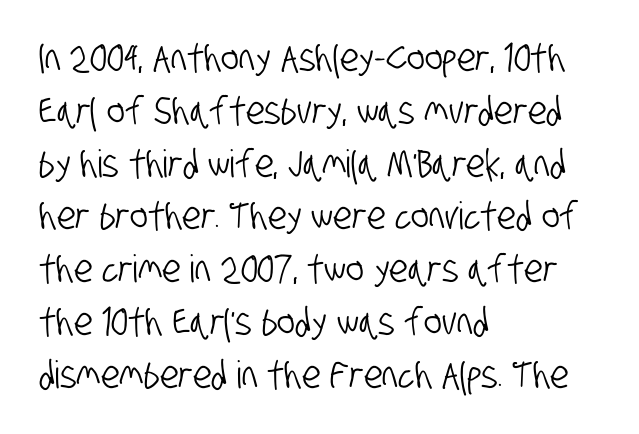
Q: Is the typeface a serif or a sans-serif typeface? A: Sans-serif.
Q: Is the text underlined? A: No.
Q: How is the paragraph aligned? A: Left-aligned.
Q: Is the spacing between letters normal or unusually wide? A: Normal.
Q: Is the spacing between lines tight, normal or loose? A: Normal.
Q: Width (condensed, normal, or wide)? A: Condensed.
Q: Stroke contrast? A: Low.
Q: x-height? A: Large.
Q: Monospaced? A: No.
